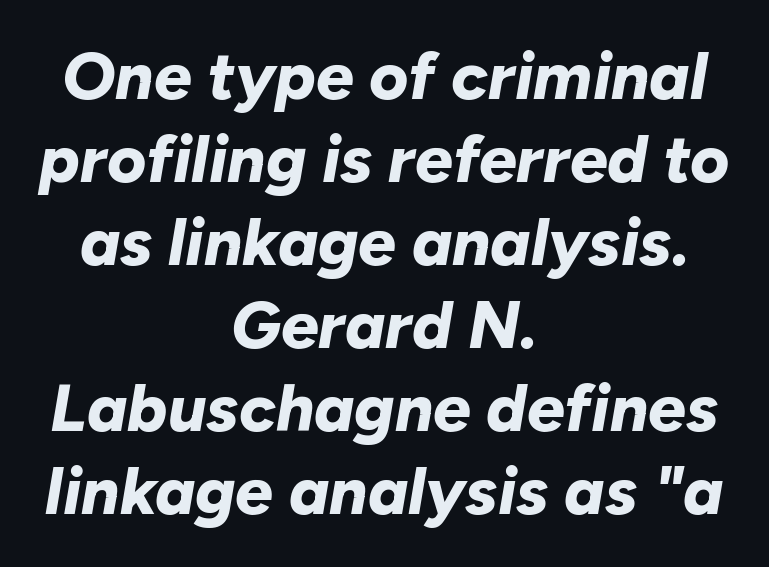
Q: Is the text bold? A: Yes.
Q: Is the text italic (slanted)? A: Yes, it leans right by about 10 degrees.
Q: Is the text underlined? A: No.
Q: How is the paragraph aligned? A: Centered.
Q: Is the spacing between letters normal or unusually wide? A: Normal.
Q: Width (condensed, normal, or wide)? A: Normal.
Q: Stroke contrast? A: Low.
Q: x-height? A: Medium.
Q: Monospaced? A: No.
